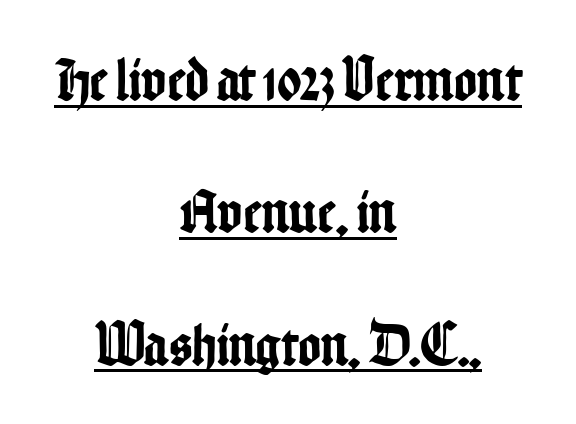
{"serif": "no", "italic": "no", "width": "condensed", "stroke_contrast": "low", "x_height": "medium", "monospaced": "no", "underline": "yes", "align": "center", "line_spacing": "loose", "line_spacing_ratio": 2.17, "letter_spacing": "normal", "letter_spacing_em": 0.0, "glyph_px": 61}
